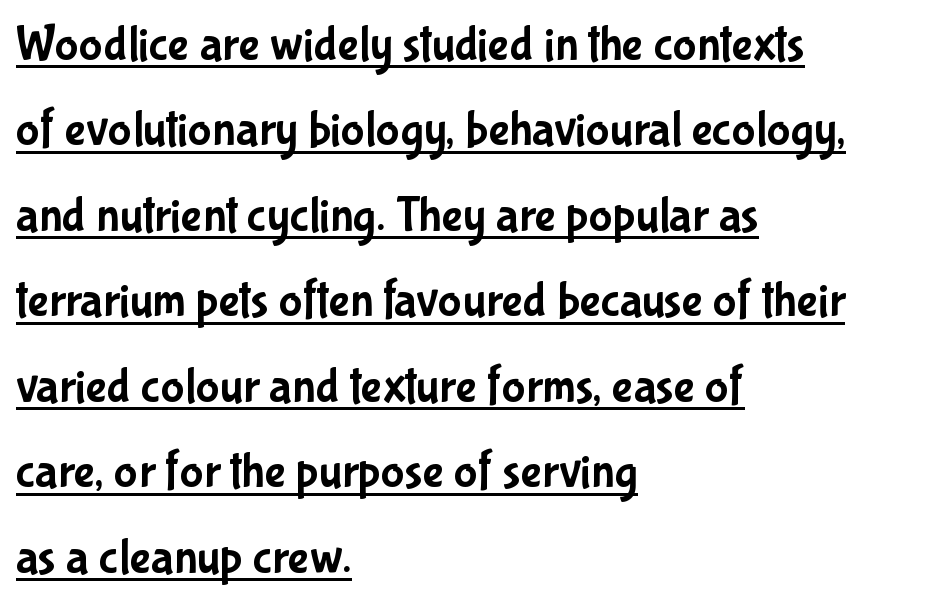
Q: Is the text italic (slanted)? A: No, it is upright.
Q: Is the typeface a serif or a sans-serif typeface? A: Sans-serif.
Q: Is the text underlined? A: Yes.
Q: How is the paragraph aligned? A: Left-aligned.
Q: Is the spacing between letters normal or unusually wide? A: Normal.
Q: Width (condensed, normal, or wide)? A: Condensed.
Q: Stroke contrast? A: Low.
Q: x-height? A: Medium.
Q: Monospaced? A: No.
